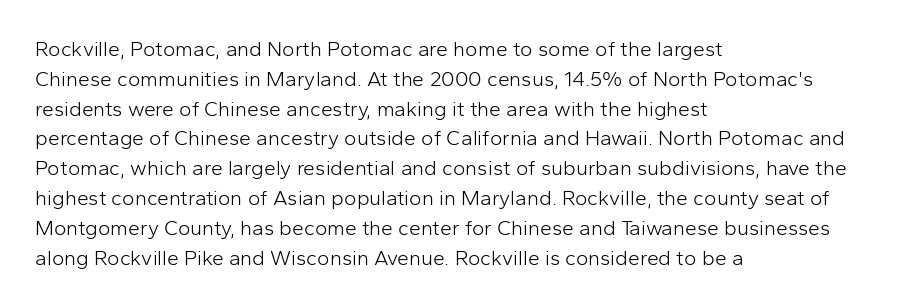
The image shows 21 px text type, upright; set left-aligned, normal line spacing (1.42x), normal letter spacing, not underlined.
